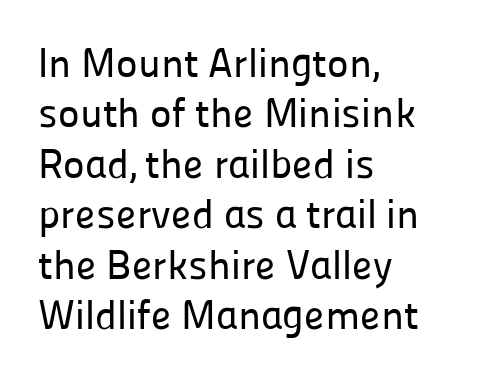
The image shows 41 px sans-serif type, upright; set left-aligned, line spacing 1.23x, normal letter spacing, not underlined; low stroke contrast and a medium x-height.
